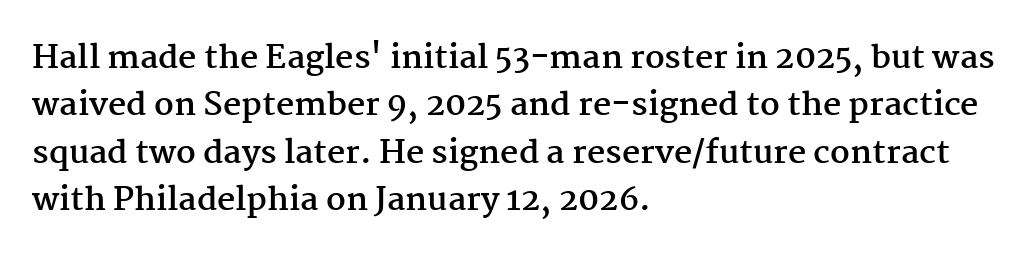
Unlike italic type, these characters show no tilt at all. The designer left line spacing at the default. Honestly, the letter spacing is just normal — you wouldn't notice it. Underline: absent.
